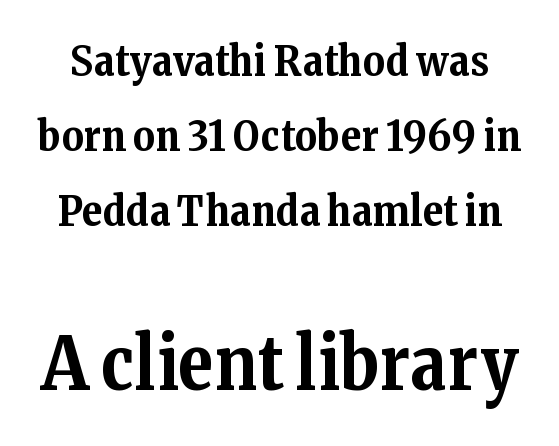
The image shows 74 px bold serif type, upright; set line spacing 1.78x, normal letter spacing, not underlined; the second (bottom) block is 1.76x larger; medium stroke contrast and a medium x-height.
